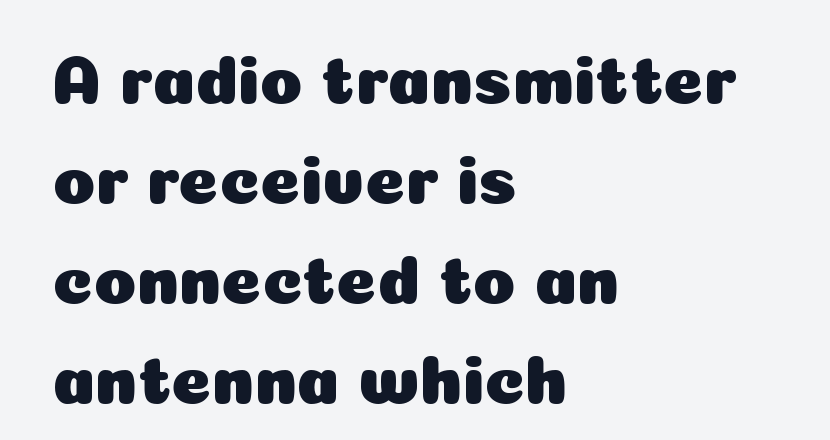
{"serif": "no", "italic": "no", "width": "normal", "stroke_contrast": "low", "x_height": "medium", "monospaced": "no", "underline": "no", "align": "left", "line_spacing": "normal", "line_spacing_ratio": 1.45, "letter_spacing": "normal", "letter_spacing_em": 0.0, "glyph_px": 69}
